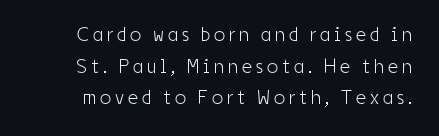
Q: Is the text bold? A: No.
Q: Is the text italic (slanted)? A: No, it is upright.
Q: Is the text underlined? A: No.
Q: Is the spacing between letters normal or unusually wide? A: Unusually wide.
Q: Is the spacing between lines tight, normal or loose? A: Normal.
